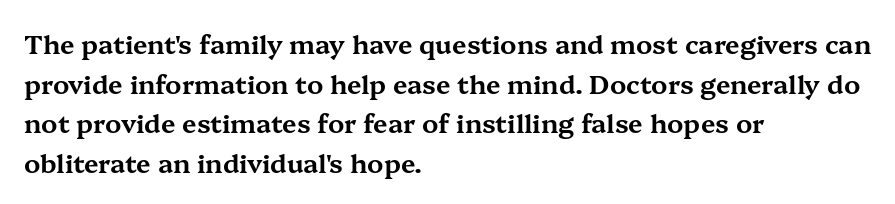
Q: Is the text italic (slanted)? A: No, it is upright.
Q: Is the text underlined? A: No.
Q: How is the paragraph aligned? A: Left-aligned.
Q: Is the spacing between letters normal or unusually wide? A: Normal.
Q: Is the spacing between lines tight, normal or loose? A: Normal.
